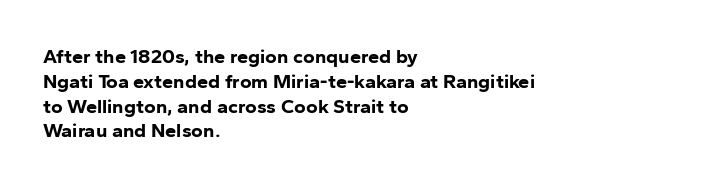
Line starts are locked; line ends wander. Tracking value appears to be zero — textbook default spacing. Style check: upright. Rule under the text: the space is simply empty. Heavy-handed strokes throughout: this text is bold.
